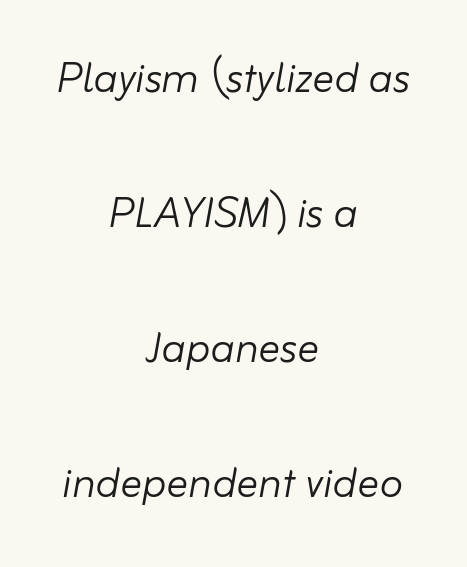
The image shows 54 px light type, italic (leaning right); set centered, loose line spacing (2.5x), normal letter spacing, not underlined; low stroke contrast and a small x-height.
